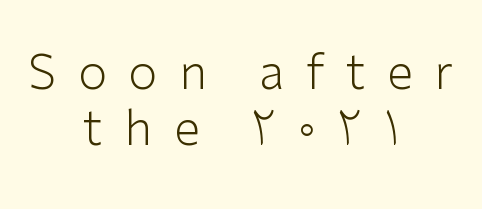
Q: Is the text bold? A: No.
Q: Is the text italic (slanted)? A: No, it is upright.
Q: Is the typeface a serif or a sans-serif typeface? A: Sans-serif.
Q: Is the text underlined? A: No.
Q: How is the paragraph aligned? A: Centered.
Q: Is the spacing between letters normal or unusually wide? A: Unusually wide.
Q: Width (condensed, normal, or wide)? A: Normal.
Q: Stroke contrast? A: Low.
Q: x-height? A: Medium.
Q: Monospaced? A: No.
